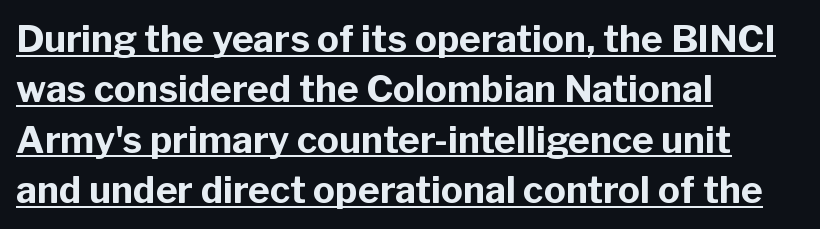
Q: Is the text bold? A: Yes.
Q: Is the text italic (slanted)? A: No, it is upright.
Q: Is the typeface a serif or a sans-serif typeface? A: Sans-serif.
Q: Is the text underlined? A: Yes.
Q: How is the paragraph aligned? A: Left-aligned.
Q: Is the spacing between letters normal or unusually wide? A: Normal.
Q: Is the spacing between lines tight, normal or loose? A: Normal.
Q: Width (condensed, normal, or wide)? A: Normal.
Q: Stroke contrast? A: Low.
Q: x-height? A: Medium.
Q: Monospaced? A: No.
